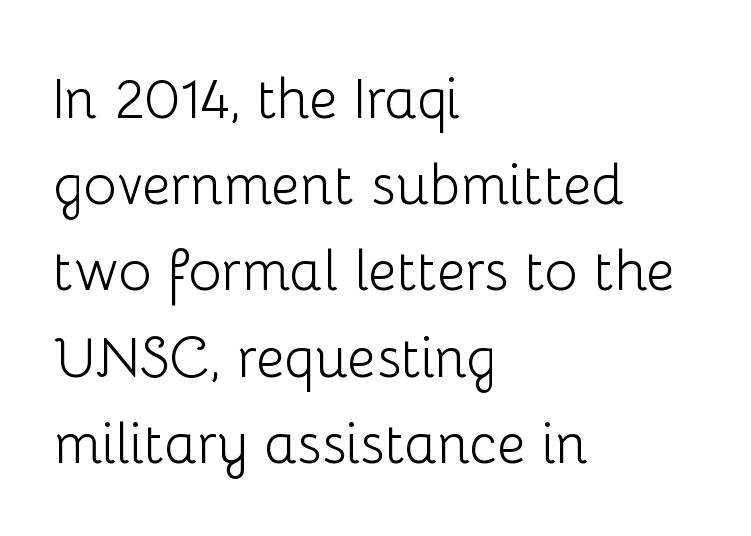
The image shows 56 px light sans-serif type, upright; set left-aligned, normal line spacing (1.54x), normal letter spacing, not underlined; low stroke contrast and a medium x-height.
